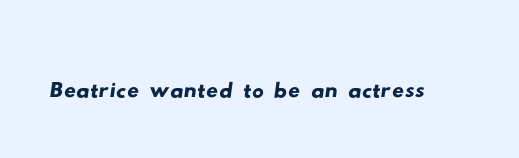
{"serif": "no", "width": "wide", "stroke_contrast": "low", "x_height": "small", "monospaced": "no", "underline": "no", "letter_spacing": "normal", "letter_spacing_em": 0.0, "glyph_px": 59}
